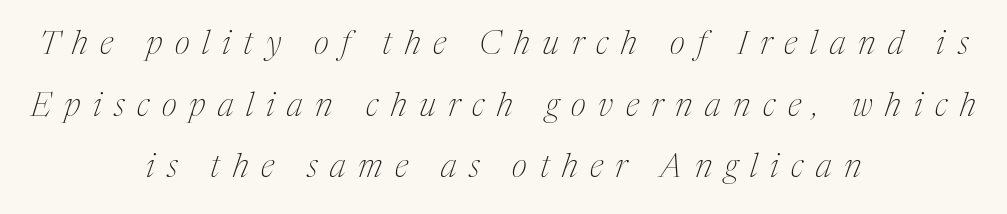
The image shows 33 px thin, condensed serif type, italic (leaning right); set centered, line spacing 1.87x, unusually wide letter spacing (+0.38 em), not underlined; medium stroke contrast and a medium x-height.
